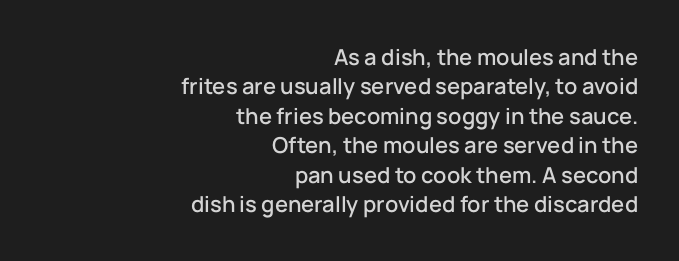
{"italic": "no", "underline": "no", "align": "right", "line_spacing": "normal", "line_spacing_ratio": 1.34, "letter_spacing": "normal", "letter_spacing_em": 0.0, "glyph_px": 22}
